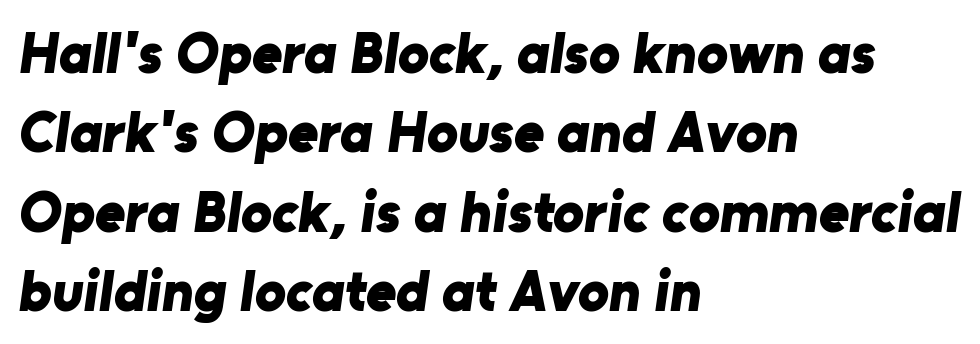
Q: Is the text bold? A: Yes.
Q: Is the typeface a serif or a sans-serif typeface? A: Sans-serif.
Q: Is the text underlined? A: No.
Q: How is the paragraph aligned? A: Left-aligned.
Q: Is the spacing between letters normal or unusually wide? A: Normal.
Q: Is the spacing between lines tight, normal or loose? A: Normal.
Q: Width (condensed, normal, or wide)? A: Normal.
Q: Stroke contrast? A: Low.
Q: x-height? A: Medium.
Q: Monospaced? A: No.
